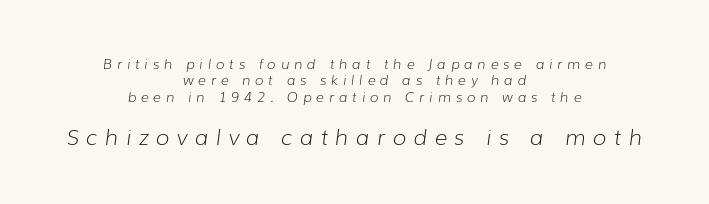
Q: Is the text bold? A: No.
Q: Is the text italic (slanted)? A: Yes, it leans right by about 7 degrees.
Q: Is the text underlined? A: No.
Q: How is the paragraph aligned? A: Centered.
Q: Is the spacing between letters normal or unusually wide? A: Unusually wide.
Q: Which block of text is set in a larger size, the first (top) or the second (bottom)? A: The second (bottom) one.
